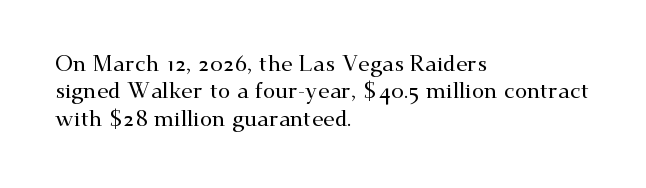
{"italic": "no", "underline": "no", "align": "left", "line_spacing": "normal", "line_spacing_ratio": 1.25, "letter_spacing": "normal", "letter_spacing_em": 0.0, "glyph_px": 22}
